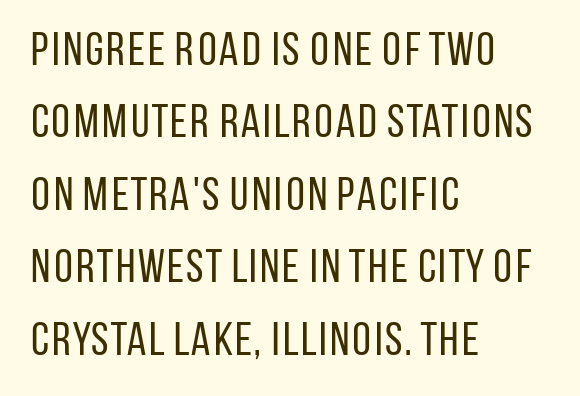
Q: Is the text bold? A: No.
Q: Is the text italic (slanted)? A: No, it is upright.
Q: Is the typeface a serif or a sans-serif typeface? A: Sans-serif.
Q: Is the text underlined? A: No.
Q: How is the paragraph aligned? A: Left-aligned.
Q: Is the spacing between letters normal or unusually wide? A: Normal.
Q: Is the spacing between lines tight, normal or loose? A: Normal.
Q: Width (condensed, normal, or wide)? A: Condensed.
Q: Stroke contrast? A: Low.
Q: x-height? A: Large.
Q: Monospaced? A: No.
